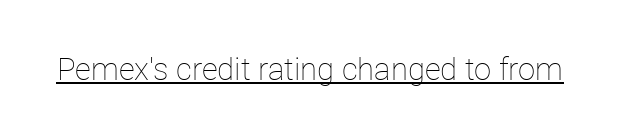
You could call the tracking neutral — neither tight nor loose. This is underlined copy, the kind a proofreader might mark for attention. Tall strokes in this sample are plumb rather than angled. Character widths vary here, with narrow letters taking less room than wide ones. Heft: none added — not bold.
